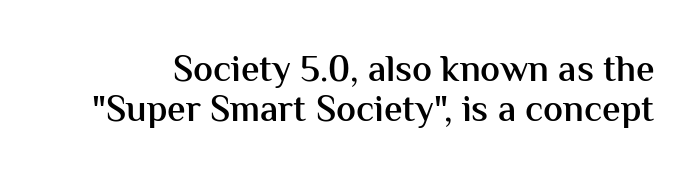
In terms of letterform style, serifs are entirely absent. Quick note: underline off. Whoever set this chose condensed vertical rhythm over breathing room. A typesetter would call this proportional, since set widths differ per character. Tall strokes in this sample are plumb rather than angled. Letter spacing: default.
